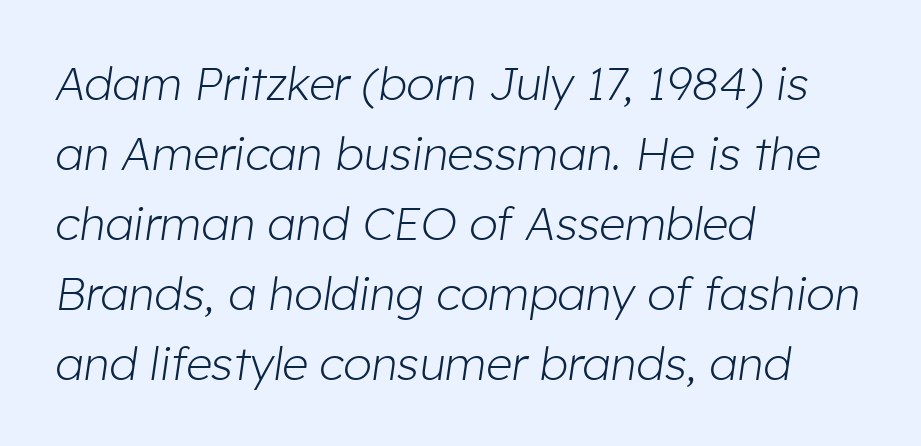
{"italic": "yes", "lean": "right", "slant_degrees": 8, "bold": "no", "weight": "light", "width": "normal", "stroke_contrast": "low", "x_height": "medium", "monospaced": "no", "underline": "no", "align": "left", "line_spacing": "normal", "line_spacing_ratio": 1.52, "letter_spacing": "normal", "letter_spacing_em": 0.0, "glyph_px": 46}
